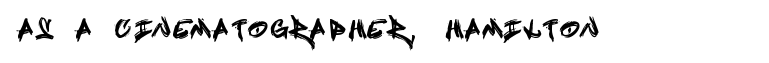
Q: Is the text italic (slanted)? A: Yes.
Q: Is the text underlined? A: No.
Q: Is the spacing between letters normal or unusually wide? A: Unusually wide.
